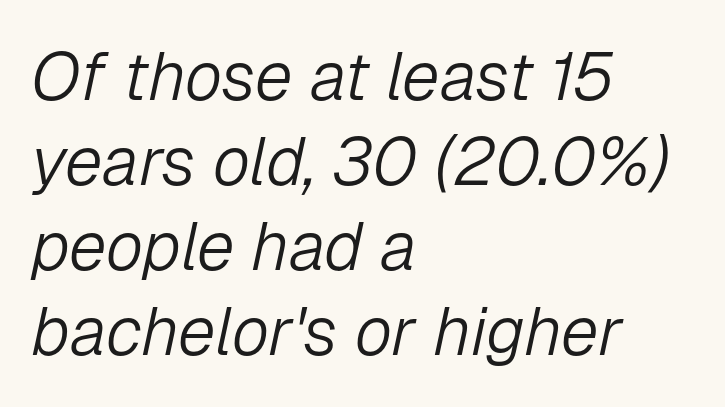
Tall strokes in this sample are angled rather than plumb. Quick note: underline off. The passage shown has conventional tracking throughout. The block of text has a typical density, with ordinary space between rows. The letters advance in unequal steps, a hallmark of proportional type. The lines are quadded left.
